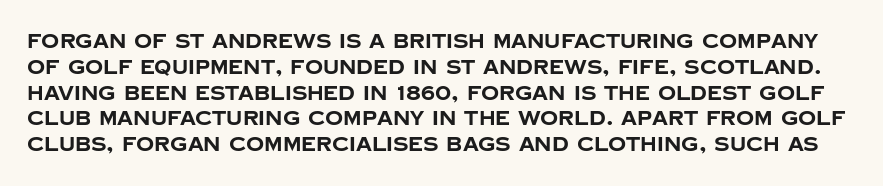
The designer left line spacing at the default. Students, note that the glyphs here touch the page at normal intervals. Just letters on the line, the space beneath them empty. Unlike italic type, these characters show no tilt at all.
